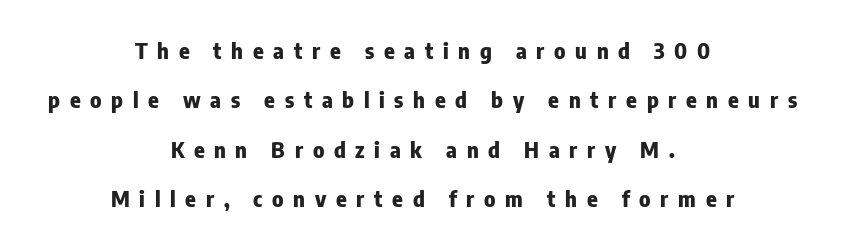
Q: Is the text bold? A: Yes.
Q: Is the text italic (slanted)? A: No, it is upright.
Q: Is the text underlined? A: No.
Q: How is the paragraph aligned? A: Centered.
Q: Is the spacing between letters normal or unusually wide? A: Unusually wide.
Q: Is the spacing between lines tight, normal or loose? A: Loose.
